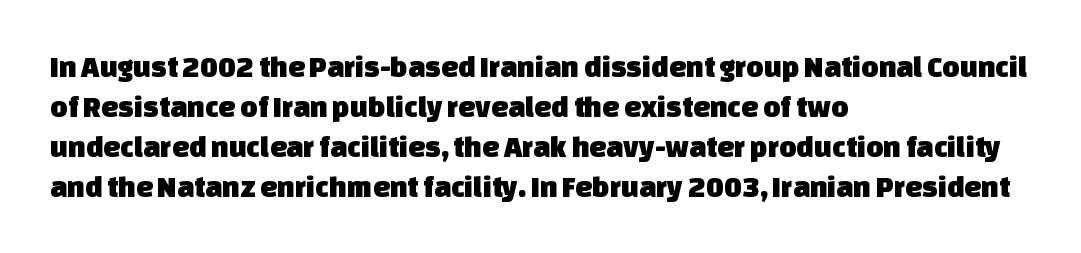
{"serif": "no", "width": "normal", "stroke_contrast": "low", "x_height": "large", "monospaced": "no", "underline": "no", "align": "left", "line_spacing": "normal", "line_spacing_ratio": 1.33, "letter_spacing": "normal", "letter_spacing_em": 0.0, "glyph_px": 30}
